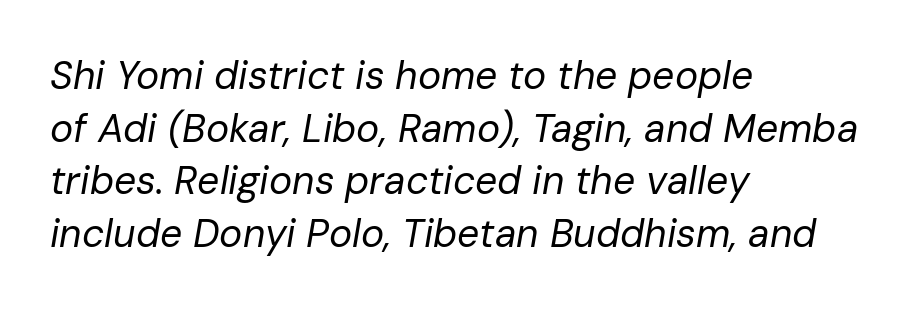
The image shows 39 px regular-weight type, italic (leaning right); set left-aligned, normal line spacing (1.35x), normal letter spacing, not underlined; low stroke contrast and a medium x-height.
